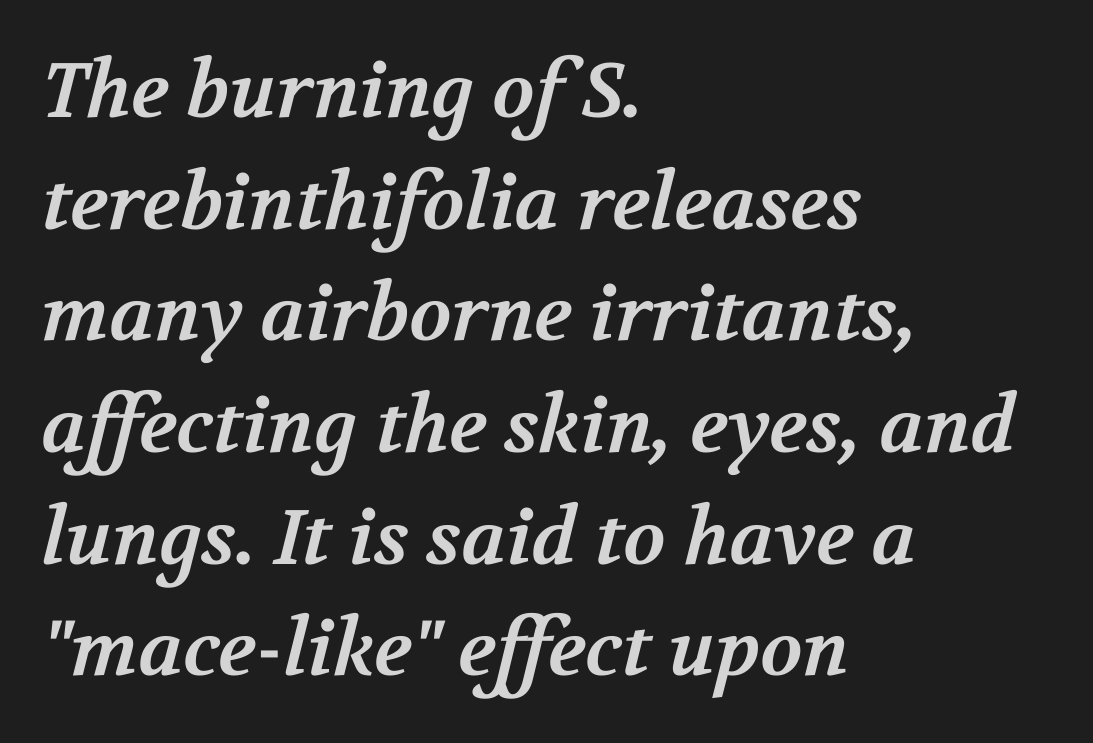
{"serif": "yes", "bold": "yes", "weight": "bold", "width": "normal", "stroke_contrast": "medium", "x_height": "medium", "monospaced": "no", "underline": "no", "align": "left", "line_spacing": "normal", "line_spacing_ratio": 1.45, "letter_spacing": "normal", "letter_spacing_em": 0.0, "glyph_px": 77}
